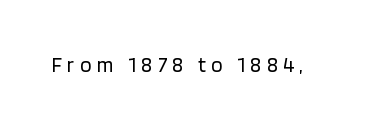
Weight: regular or lighter. Beneath every word, the page is bare. Does extra space separate the letters? Yes, quite a lot of it. Style check: upright.
